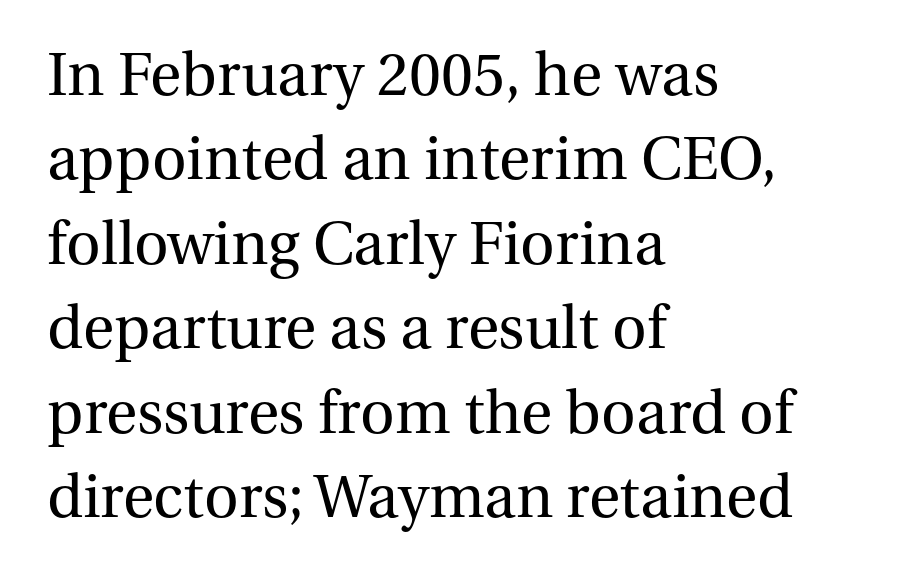
The image shows 64 px regular-weight serif type, upright; set left-aligned, normal line spacing (1.32x), normal letter spacing, not underlined; medium stroke contrast and a medium x-height.
